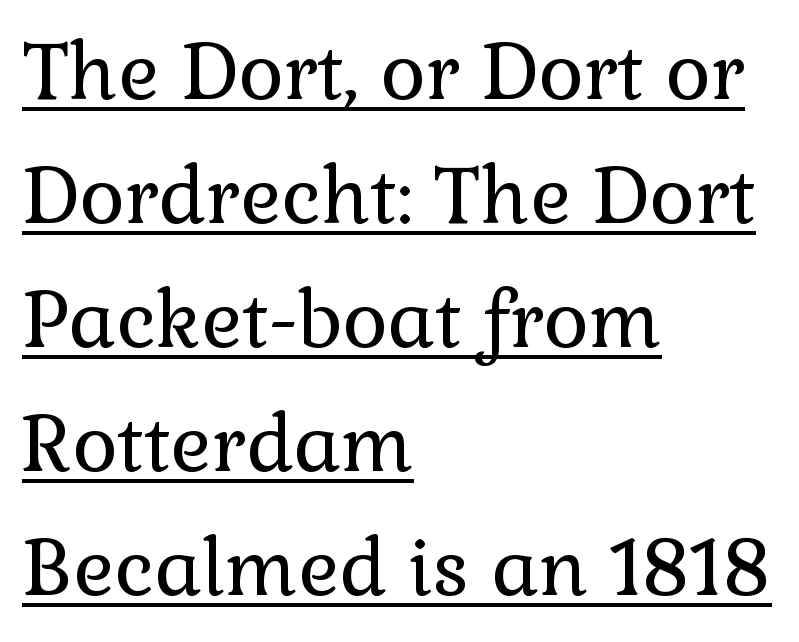
The image shows 78 px regular-weight serif type, upright; set left-aligned, normal line spacing (1.59x), normal letter spacing, underlined; low stroke contrast and a medium x-height.
